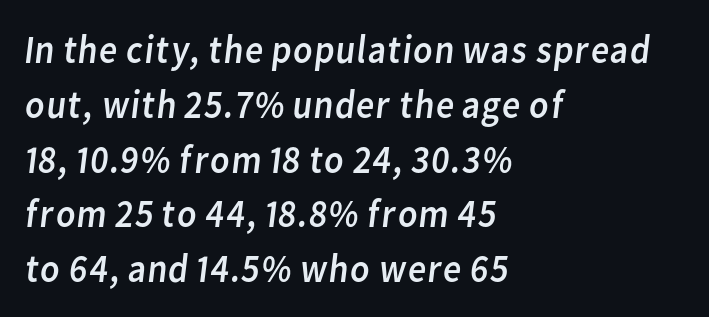
{"serif": "no", "bold": "no", "weight": "regular", "width": "normal", "stroke_contrast": "low", "x_height": "medium", "monospaced": "no", "underline": "no", "align": "left", "line_spacing": "normal", "line_spacing_ratio": 1.37, "letter_spacing": "normal", "letter_spacing_em": 0.0, "glyph_px": 40}
